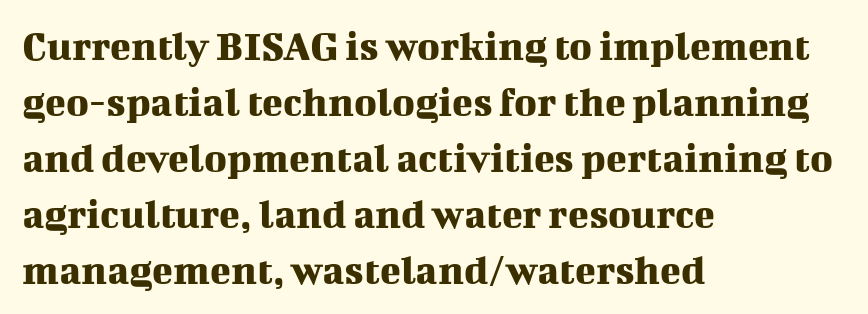
The image shows 43 px serif type, upright; set left-aligned, normal line spacing (1.3x), normal letter spacing, not underlined; medium stroke contrast and a medium x-height.
